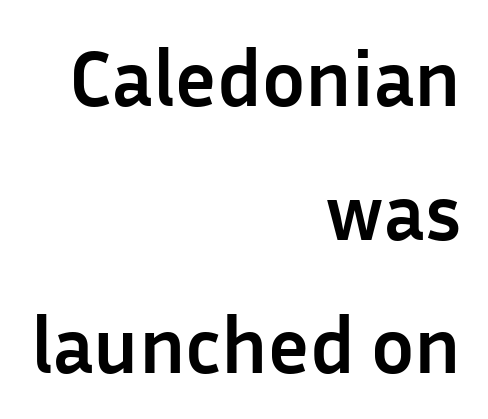
Descender tails drop into unmarked territory. Font category for this specimen: sans-serif. The paragraph has a hard right edge and a soft left edge. Rows of type keep a routine distance in the vertical direction. This is the regular roman posture of the typeface. Each glyph is drawn with heavy, bold strokes.
